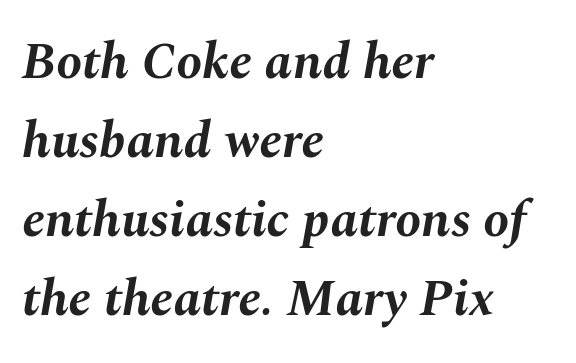
Q: Is the text bold? A: Yes.
Q: Is the text italic (slanted)? A: Yes, it leans right by about 10 degrees.
Q: Is the text underlined? A: No.
Q: How is the paragraph aligned? A: Left-aligned.
Q: Is the spacing between letters normal or unusually wide? A: Normal.
Q: Is the spacing between lines tight, normal or loose? A: Normal.
Q: Width (condensed, normal, or wide)? A: Normal.
Q: Stroke contrast? A: Medium.
Q: x-height? A: Medium.
Q: Monospaced? A: No.
